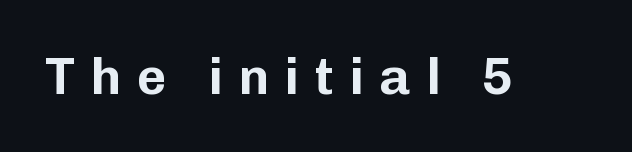
{"serif": "no", "italic": "no", "width": "normal", "stroke_contrast": "low", "x_height": "medium", "monospaced": "no", "underline": "no", "letter_spacing": "wide", "letter_spacing_em": 0.29, "glyph_px": 52}
